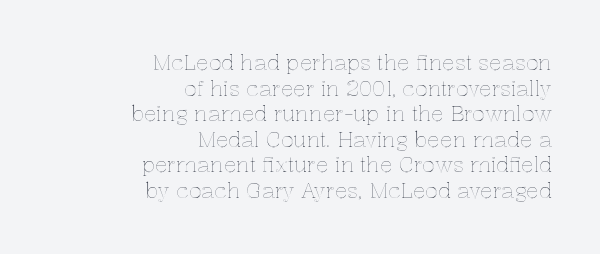
Q: Is the text italic (slanted)? A: No, it is upright.
Q: Is the text underlined? A: No.
Q: How is the paragraph aligned? A: Right-aligned.
Q: Is the spacing between letters normal or unusually wide? A: Normal.
